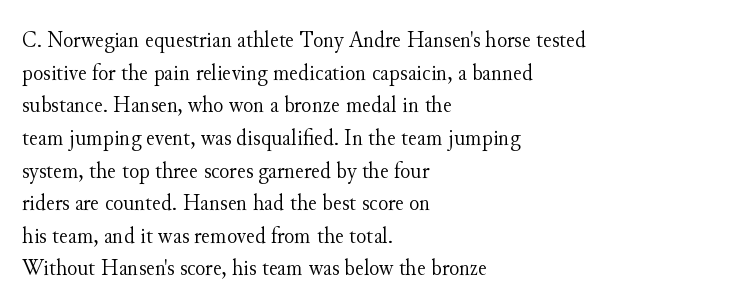
The image shows 24 px text type, upright; set left-aligned, normal line spacing (1.36x), normal letter spacing, not underlined.
